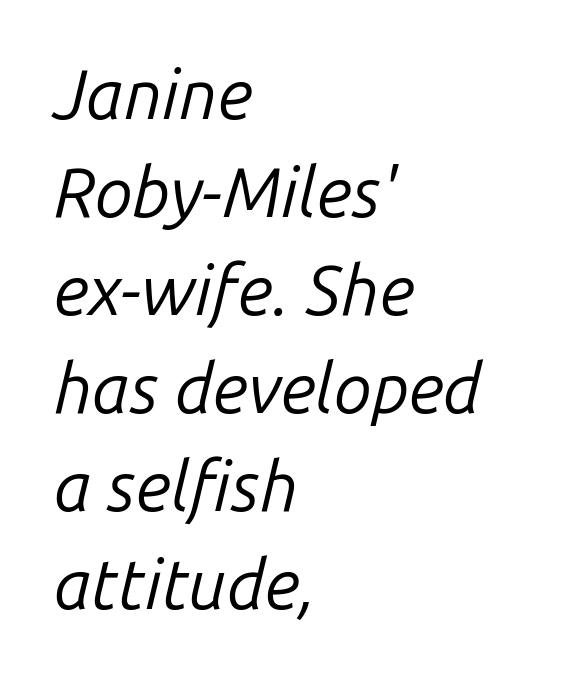
The letters sit at their default tracking, neither squeezed nor spread. It's the slanting kind of type. Alignment: flush left. The foot of each line stays bare and open.
